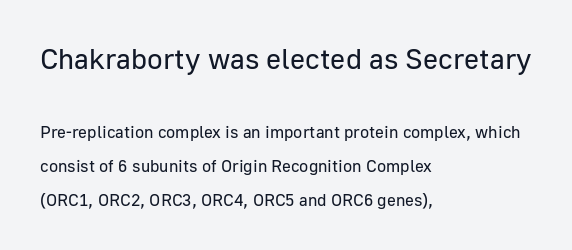
Q: Is the text bold? A: No.
Q: Is the text italic (slanted)? A: No, it is upright.
Q: Is the typeface a serif or a sans-serif typeface? A: Sans-serif.
Q: Is the text underlined? A: No.
Q: How is the paragraph aligned? A: Left-aligned.
Q: Is the spacing between letters normal or unusually wide? A: Normal.
Q: Is the spacing between lines tight, normal or loose? A: Loose.
Q: Which block of text is set in a larger size, the first (top) or the second (bottom)? A: The first (top) one.
Q: Width (condensed, normal, or wide)? A: Normal.
Q: Stroke contrast? A: Low.
Q: x-height? A: Medium.
Q: Monospaced? A: No.
